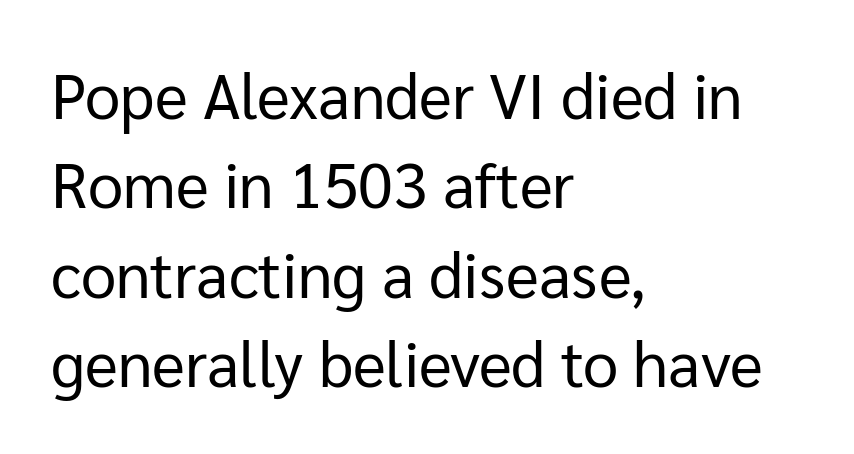
{"serif": "no", "italic": "no", "bold": "no", "weight": "regular", "width": "normal", "stroke_contrast": "low", "x_height": "medium", "monospaced": "no", "underline": "no", "align": "left", "line_spacing": "normal", "line_spacing_ratio": 1.42, "letter_spacing": "normal", "letter_spacing_em": 0.0, "glyph_px": 63}
